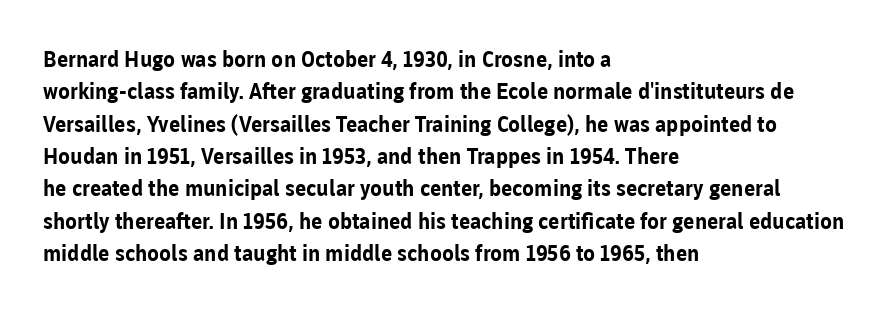
Q: Is the text bold? A: Yes.
Q: Is the text italic (slanted)? A: No, it is upright.
Q: Is the text underlined? A: No.
Q: How is the paragraph aligned? A: Left-aligned.
Q: Is the spacing between letters normal or unusually wide? A: Normal.
Q: Is the spacing between lines tight, normal or loose? A: Normal.
